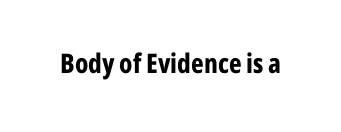
What stands out about the letter spacing? Nothing — it is the standard amount. No italicization has been applied; the sample stays upright. The gap between lines stays unmarked. Thick stems and heavy bowls — unmistakably bold.
